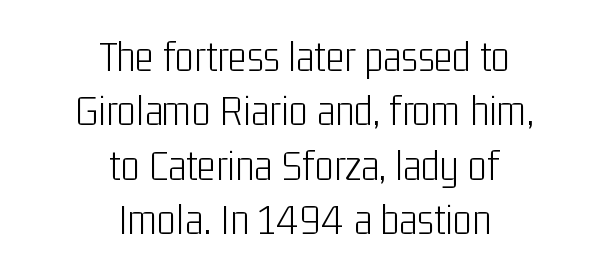
The image shows 45 px light, condensed sans-serif type, upright; set centered, line spacing 1.21x, normal letter spacing, not underlined; low stroke contrast and a medium x-height.
